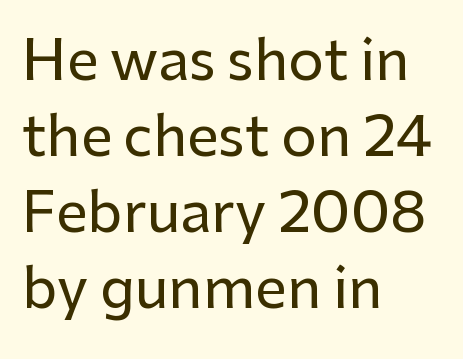
{"serif": "no", "italic": "no", "width": "normal", "stroke_contrast": "low", "x_height": "medium", "monospaced": "no", "underline": "no", "align": "left", "line_spacing": "normal", "line_spacing_ratio": 1.36, "letter_spacing": "normal", "letter_spacing_em": 0.0, "glyph_px": 56}
